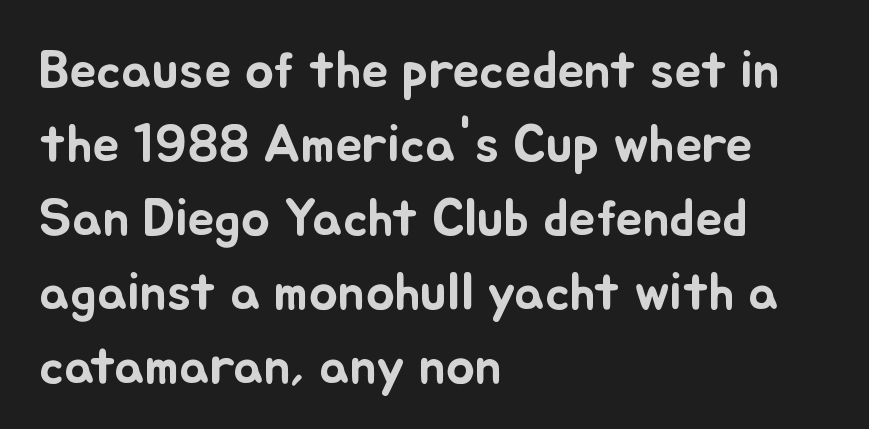
Q: Is the text italic (slanted)? A: No, it is upright.
Q: Is the text underlined? A: No.
Q: How is the paragraph aligned? A: Left-aligned.
Q: Is the spacing between letters normal or unusually wide? A: Normal.
Q: Is the spacing between lines tight, normal or loose? A: Normal.
Q: Width (condensed, normal, or wide)? A: Normal.
Q: Stroke contrast? A: Low.
Q: x-height? A: Small.
Q: Monospaced? A: No.
